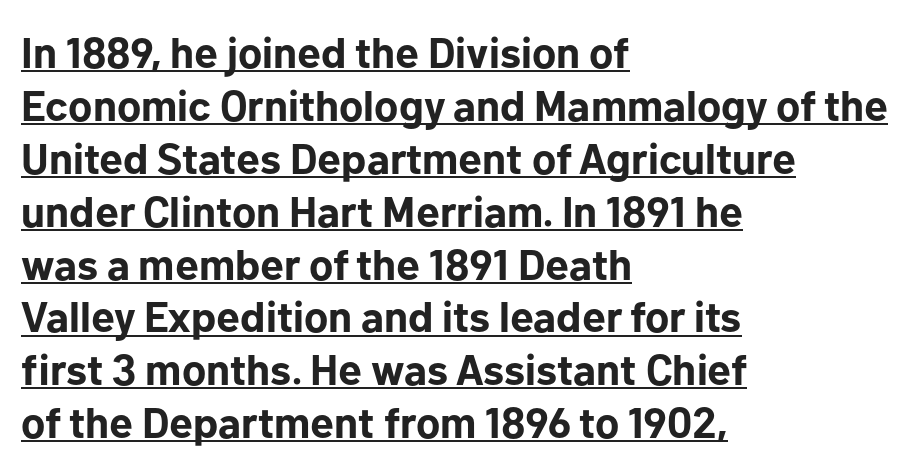
Q: Is the text bold? A: Yes.
Q: Is the text italic (slanted)? A: No, it is upright.
Q: Is the typeface a serif or a sans-serif typeface? A: Sans-serif.
Q: Is the text underlined? A: Yes.
Q: How is the paragraph aligned? A: Left-aligned.
Q: Is the spacing between letters normal or unusually wide? A: Normal.
Q: Width (condensed, normal, or wide)? A: Normal.
Q: Stroke contrast? A: Low.
Q: x-height? A: Medium.
Q: Monospaced? A: No.
